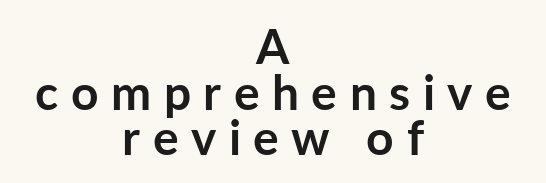
Q: Is the text bold? A: Yes.
Q: Is the text italic (slanted)? A: No, it is upright.
Q: Is the typeface a serif or a sans-serif typeface? A: Sans-serif.
Q: Is the text underlined? A: No.
Q: How is the paragraph aligned? A: Centered.
Q: Is the spacing between letters normal or unusually wide? A: Unusually wide.
Q: Is the spacing between lines tight, normal or loose? A: Tight.
Q: Width (condensed, normal, or wide)? A: Normal.
Q: Stroke contrast? A: Low.
Q: x-height? A: Medium.
Q: Monospaced? A: No.
